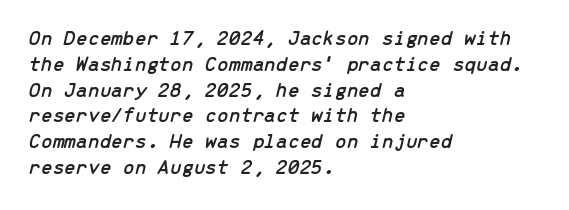
The image shows 21 px text type, italic (leaning right); set left-aligned, line spacing 1.23x, normal letter spacing, not underlined.
